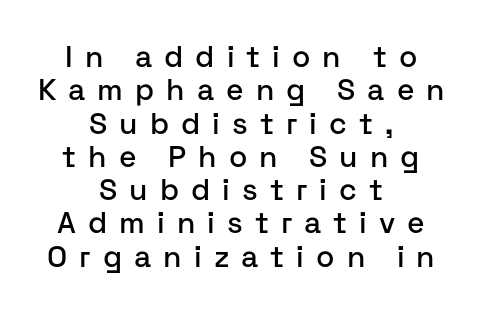
Q: Is the text italic (slanted)? A: No, it is upright.
Q: Is the typeface a serif or a sans-serif typeface? A: Sans-serif.
Q: Is the text underlined? A: No.
Q: How is the paragraph aligned? A: Centered.
Q: Is the spacing between letters normal or unusually wide? A: Unusually wide.
Q: Is the spacing between lines tight, normal or loose? A: Tight.
Q: Width (condensed, normal, or wide)? A: Normal.
Q: Stroke contrast? A: Low.
Q: x-height? A: Medium.
Q: Monospaced? A: No.
